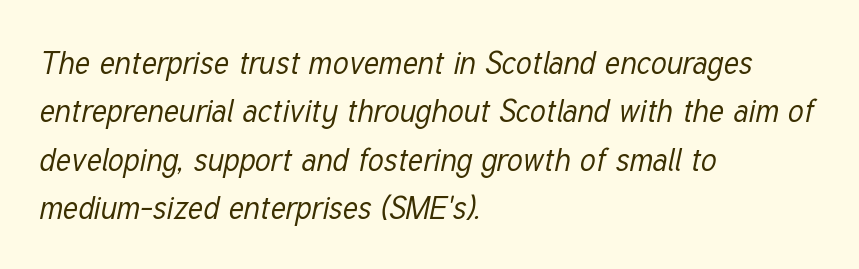
These lines are rendered in a variable-pitch font. Vertically, the passage feels balanced, rows spaced as you'd expect. Type without underlining. All the whitespace from short lines collects on the right. Weight: regular or lighter. Looking at the ascenders, they clearly lean.
